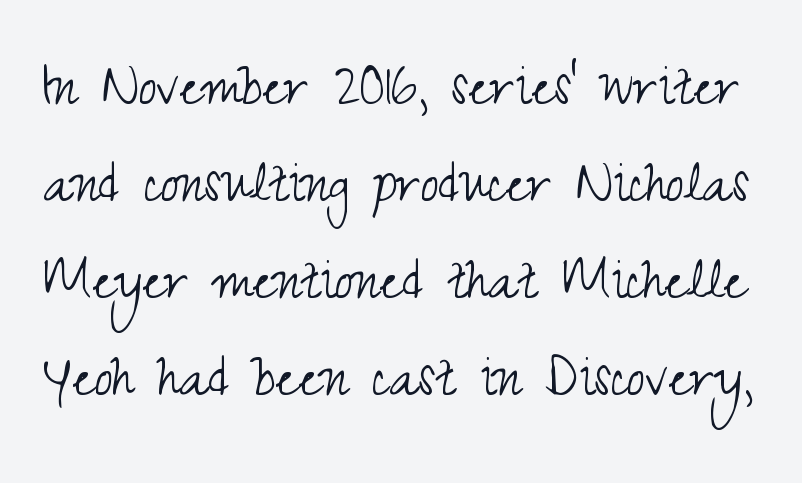
The image shows 66 px light, condensed sans-serif type, upright; set normal line spacing (1.47x), normal letter spacing, not underlined; medium stroke contrast and a small x-height.
